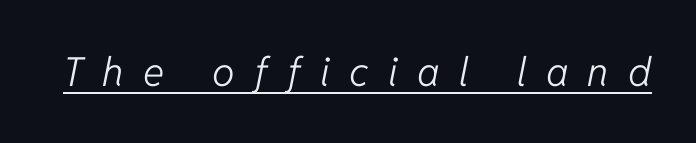
Emphasis-style slanted type is in use. The weight tops out at a normal text grade. Note the varied advance widths — an 'i' is clearly narrower than an 'm'. Each word looks stretched out because of the extra space between its letters. The sample's only ornament is a line tracing under the words.
